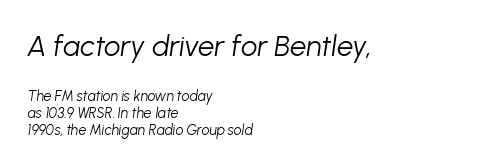
Q: Is the text bold? A: No.
Q: Is the text italic (slanted)? A: Yes, it leans right by about 8 degrees.
Q: Is the text underlined? A: No.
Q: How is the paragraph aligned? A: Left-aligned.
Q: Is the spacing between letters normal or unusually wide? A: Normal.
Q: Which block of text is set in a larger size, the first (top) or the second (bottom)? A: The first (top) one.
Q: Width (condensed, normal, or wide)? A: Normal.
Q: Stroke contrast? A: Low.
Q: x-height? A: Medium.
Q: Monospaced? A: No.
